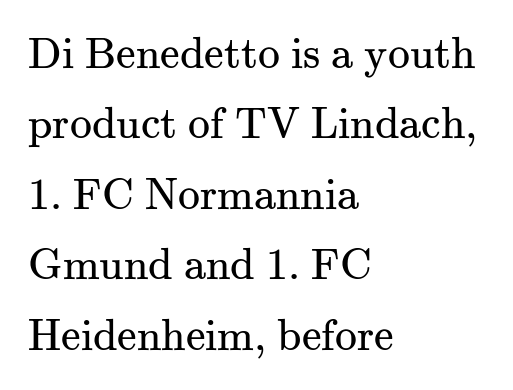
Leading: standard. The font family rendered here belongs to the serif group. Just letters on the line, the space beneath them empty. Nothing unusual about the tracking: characters are spaced as the font intends. Stems and bowls with no extra thickness — not bold.
